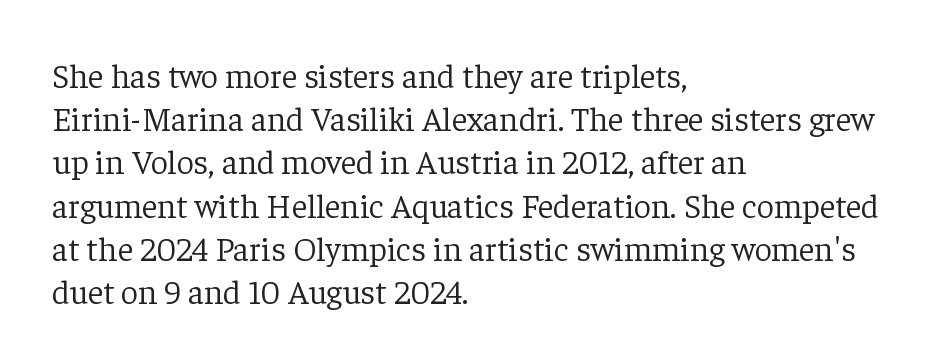
{"serif": "yes", "italic": "no", "bold": "no", "weight": "light", "width": "normal", "stroke_contrast": "low", "x_height": "medium", "monospaced": "no", "underline": "no", "align": "left", "line_spacing": "normal", "line_spacing_ratio": 1.27, "letter_spacing": "normal", "letter_spacing_em": 0.0, "glyph_px": 34}
